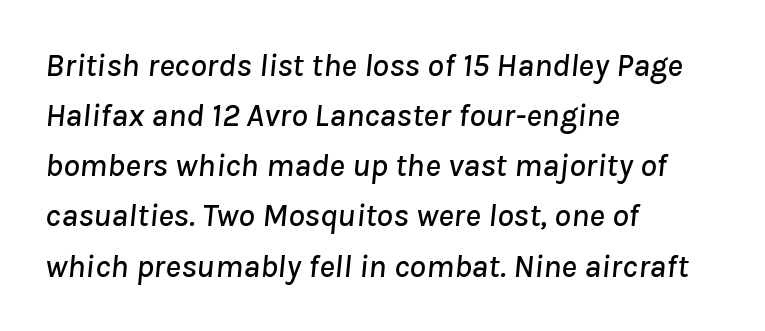
Each new line begins a customary step beneath the previous one. The text block is weighted toward the left margin, trailing off unevenly rightward. What stands out about the letter spacing? Nothing — it is the standard amount. The glyphs are unaccompanied by any horizontal stroke below them. Varying glyph widths throughout — classic text-font behaviour. An italicized treatment has been applied to the whole sample.
